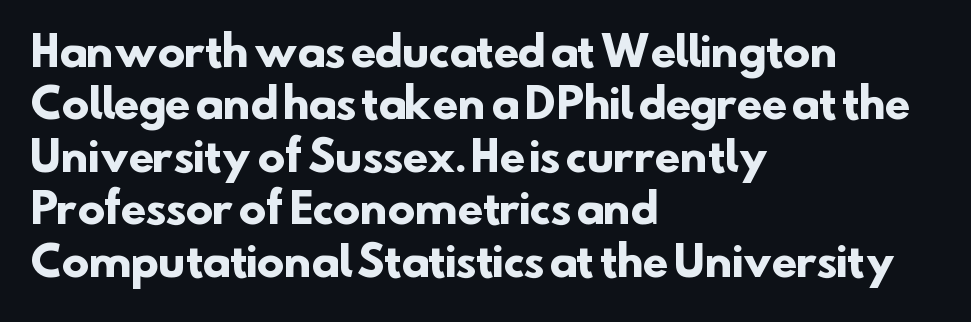
These lines carry a lot of weight — the face is fully bold. Check where the strokes stop: nothing finishes them off — pure sans. Inter-character spacing is left at the font's built-in metrics. Has an underline been added? It has not. The rendering uses natural spacing where letterforms have individual widths.
